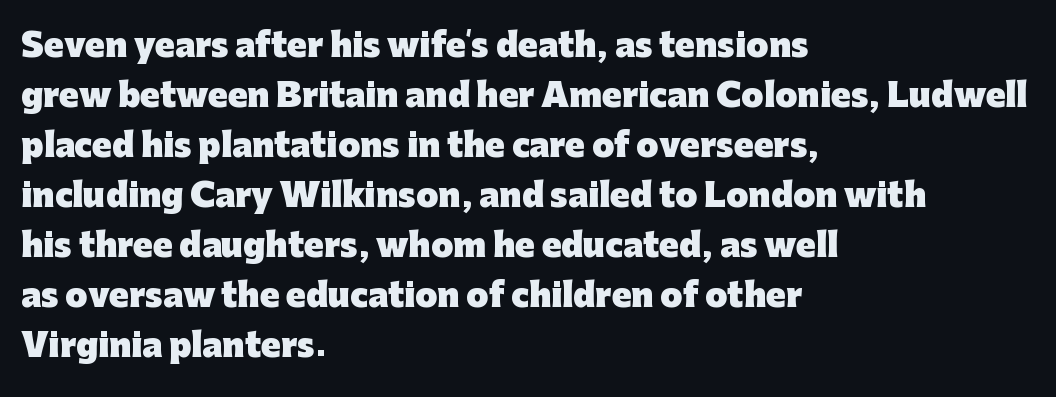
The image shows 32 px heavy sans-serif type, upright; set left-aligned, normal line spacing (1.56x), normal letter spacing, not underlined; low stroke contrast and a medium x-height.
